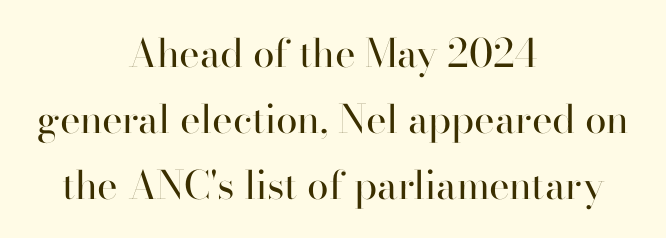
The face looks like a standard text weight, possibly lighter. These lines stack symmetrically, like a column narrowing and widening about its center. Observe the serifs anchoring each vertical stroke in this sample. This is roman type, the default non-slanted kind.
